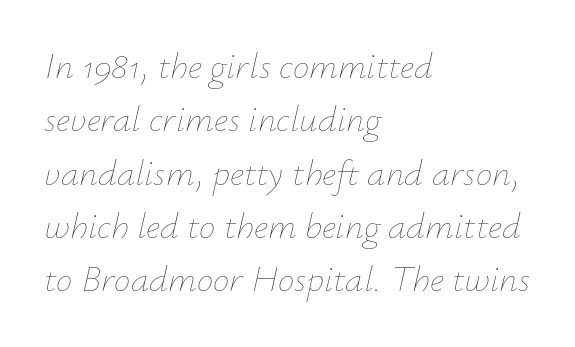
These lines are rendered in a variable-pitch font. Weight class: somewhere from thin through regular. Horizontally, the lines are justified to the leading edge only. Horizontal bands of white between lines are of average thickness. The letters sit at their default tracking, neither squeezed nor spread. The specimen reads as italic at a glance.
